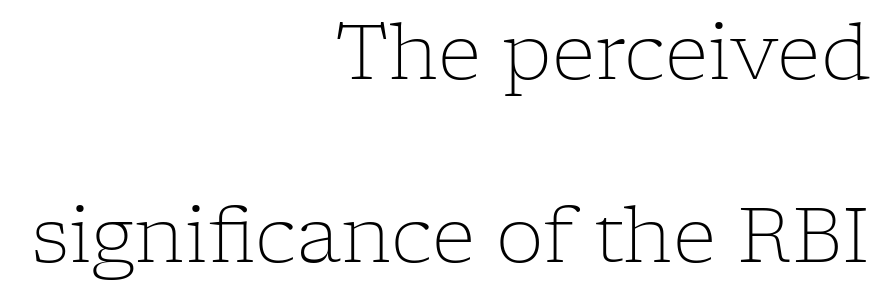
Q: Is the text bold? A: No.
Q: Is the text italic (slanted)? A: No, it is upright.
Q: Is the typeface a serif or a sans-serif typeface? A: Serif.
Q: Is the text underlined? A: No.
Q: How is the paragraph aligned? A: Right-aligned.
Q: Is the spacing between letters normal or unusually wide? A: Normal.
Q: Is the spacing between lines tight, normal or loose? A: Loose.
Q: Width (condensed, normal, or wide)? A: Normal.
Q: Stroke contrast? A: Low.
Q: x-height? A: Medium.
Q: Monospaced? A: No.
